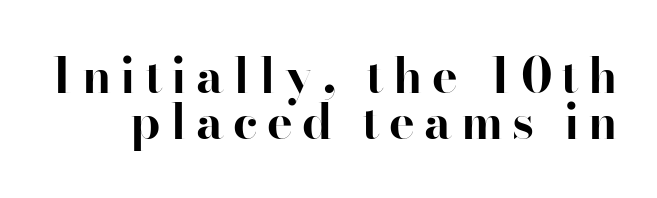
This sample has the flowing, uneven cadence of proportional lettering. No italicization has been applied; the sample stays upright. The text was rendered using a seriffed face with decorative stroke endings. The passage shown is not underscored anywhere.
